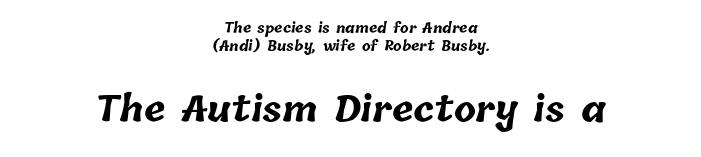
{"bold": "yes", "weight": "bold", "width": "normal", "stroke_contrast": "low", "x_height": "medium", "monospaced": "no", "underline": "no", "align": "center", "line_spacing": "normal", "line_spacing_ratio": 1.26, "letter_spacing": "normal", "letter_spacing_em": 0.0, "larger_block": "second", "size_ratio": 2.57, "glyph_px": 36}
